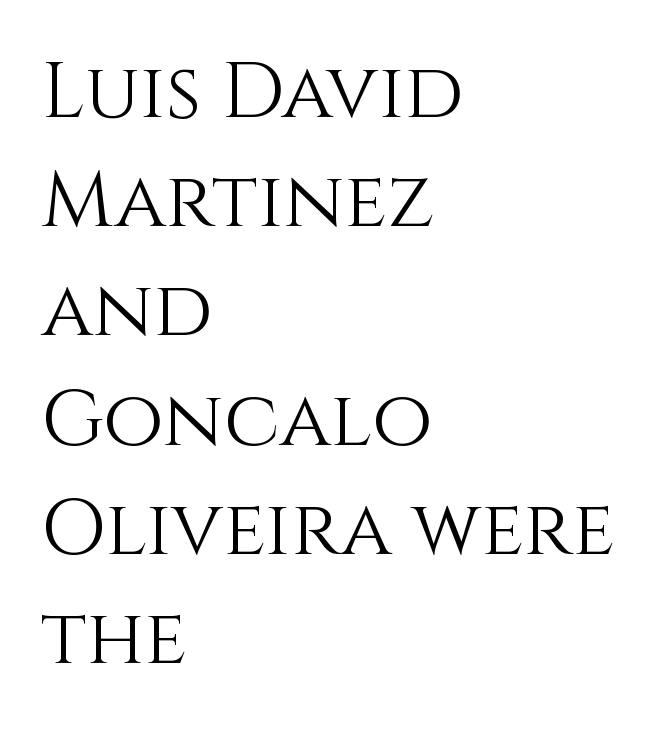
Q: Is the text bold? A: No.
Q: Is the text italic (slanted)? A: No, it is upright.
Q: Is the text underlined? A: No.
Q: How is the paragraph aligned? A: Left-aligned.
Q: Is the spacing between letters normal or unusually wide? A: Normal.
Q: Is the spacing between lines tight, normal or loose? A: Normal.
Q: Width (condensed, normal, or wide)? A: Normal.
Q: x-height? A: Large.
Q: Monospaced? A: No.
